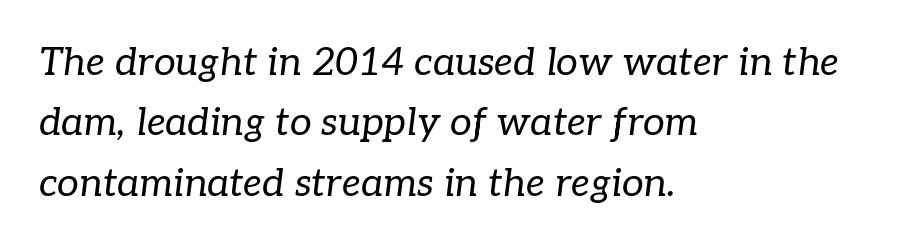
Q: Is the text bold? A: No.
Q: Is the text italic (slanted)? A: Yes, it leans right by about 7 degrees.
Q: Is the typeface a serif or a sans-serif typeface? A: Serif.
Q: Is the text underlined? A: No.
Q: How is the paragraph aligned? A: Left-aligned.
Q: Is the spacing between letters normal or unusually wide? A: Normal.
Q: Is the spacing between lines tight, normal or loose? A: Normal.
Q: Width (condensed, normal, or wide)? A: Normal.
Q: Stroke contrast? A: Low.
Q: x-height? A: Medium.
Q: Monospaced? A: No.
